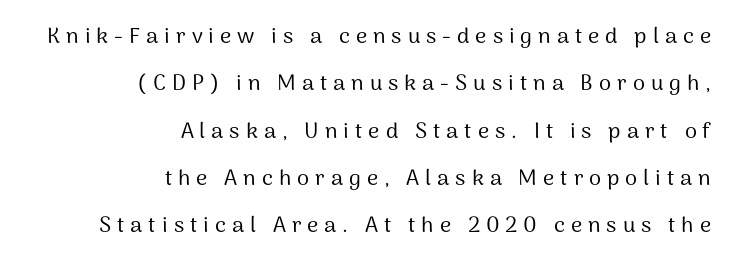
The font is comparable to plain body text, perhaps lighter. Horizontal alignment here is rightward, an uncommon choice for prose. Rows of type keep a wide berth in the vertical direction. The typography opts for an upright posture over an oblique one.
